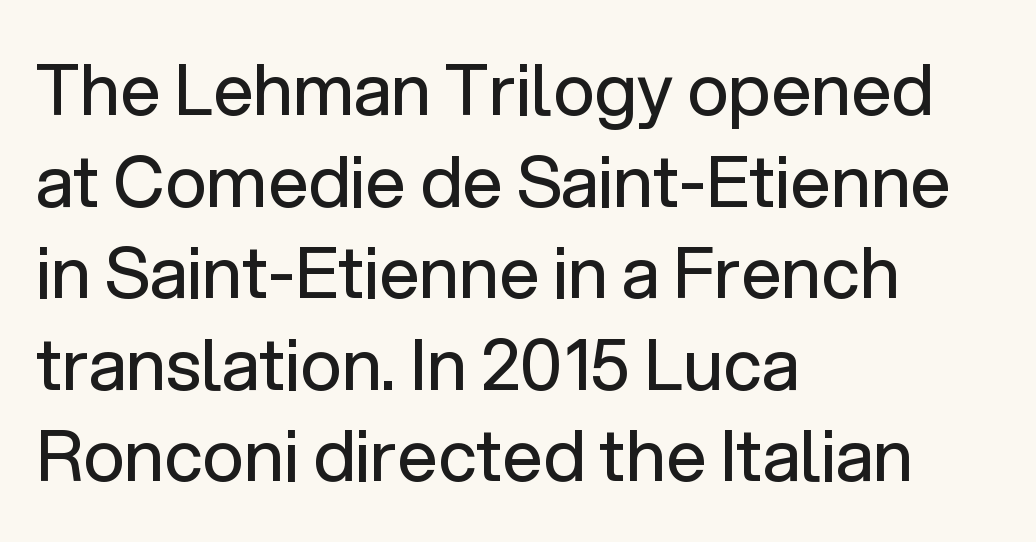
{"serif": "no", "italic": "no", "bold": "no", "weight": "regular", "width": "normal", "stroke_contrast": "low", "x_height": "medium", "monospaced": "no", "underline": "no", "align": "left", "line_spacing": "normal", "line_spacing_ratio": 1.29, "letter_spacing": "normal", "letter_spacing_em": 0.0, "glyph_px": 71}
